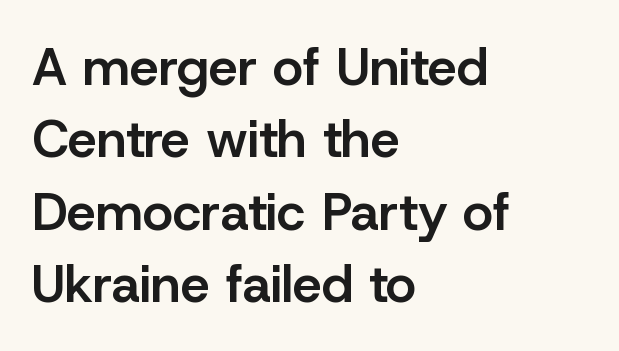
This sample keeps an unexceptional amount of space between lines. Bold? Not quite — semibold, heavier than regular but stopping short. The glyphs in this specimen are sans serif. Is the letter spacing exaggerated? No — it looks like the ordinary default.
